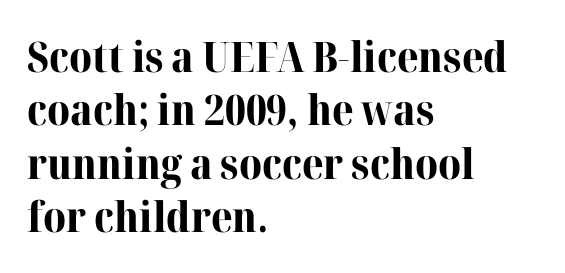
{"serif": "yes", "italic": "no", "bold": "yes", "weight": "bold", "width": "normal", "stroke_contrast": "high", "x_height": "medium", "monospaced": "no", "underline": "no", "align": "left", "line_spacing": "normal", "line_spacing_ratio": 1.27, "letter_spacing": "normal", "letter_spacing_em": 0.0, "glyph_px": 42}
